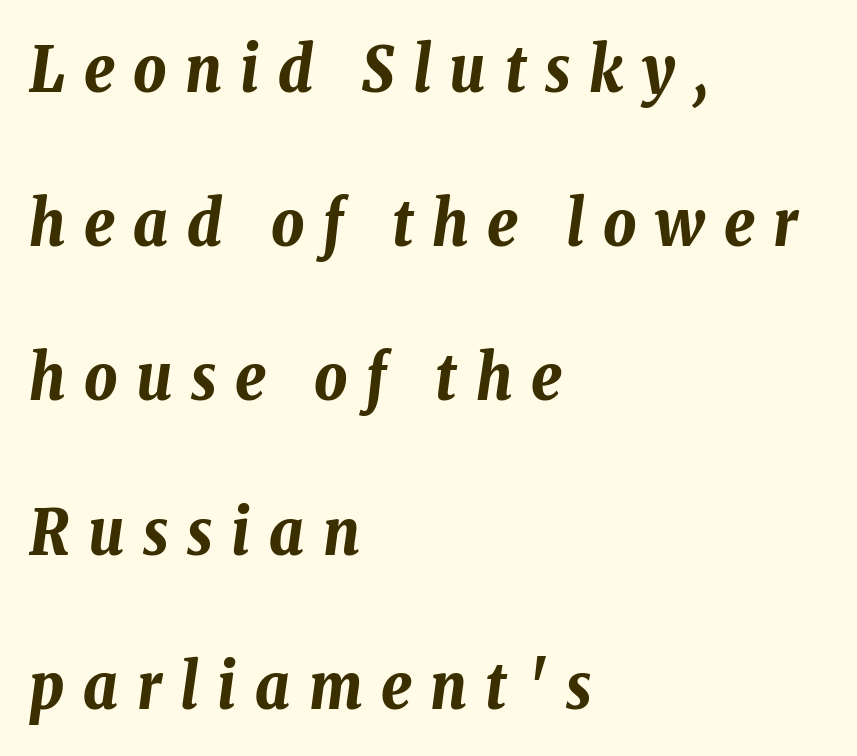
Q: Is the text bold? A: Yes.
Q: Is the text italic (slanted)? A: Yes, it leans right by about 8 degrees.
Q: Is the text underlined? A: No.
Q: How is the paragraph aligned? A: Left-aligned.
Q: Is the spacing between letters normal or unusually wide? A: Unusually wide.
Q: Is the spacing between lines tight, normal or loose? A: Loose.
Q: Width (condensed, normal, or wide)? A: Condensed.
Q: Stroke contrast? A: Low.
Q: x-height? A: Medium.
Q: Monospaced? A: No.
